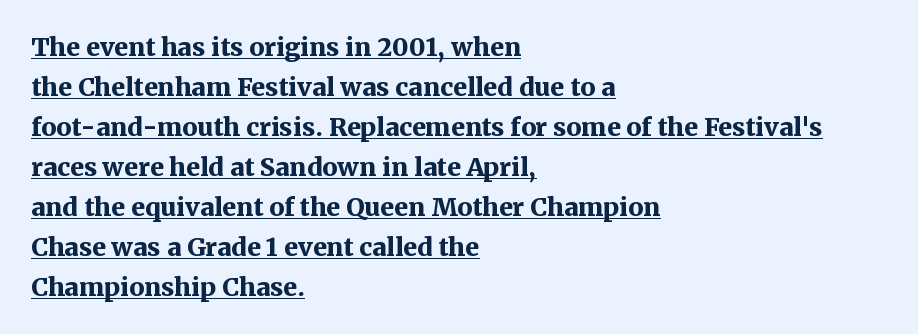
Q: Is the text bold? A: Yes.
Q: Is the text italic (slanted)? A: No, it is upright.
Q: Is the text underlined? A: Yes.
Q: How is the paragraph aligned? A: Left-aligned.
Q: Is the spacing between letters normal or unusually wide? A: Normal.
Q: Is the spacing between lines tight, normal or loose? A: Normal.
